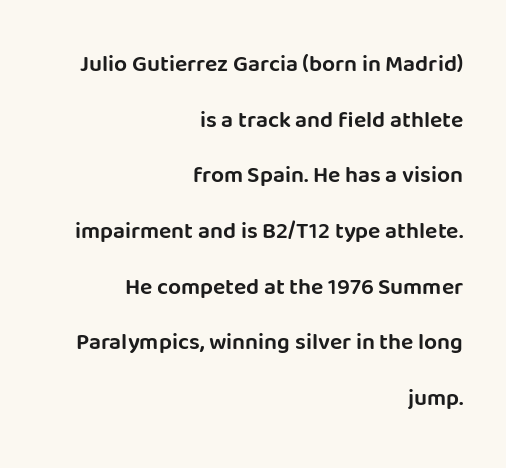
The image shows 23 px text type, upright; set right-aligned, loose line spacing (2.42x), normal letter spacing, not underlined.
